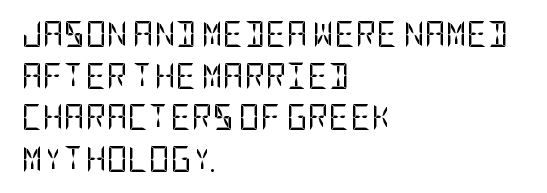
The image shows 26 px text type, upright; set left-aligned, normal line spacing (1.6x), normal letter spacing, not underlined.
